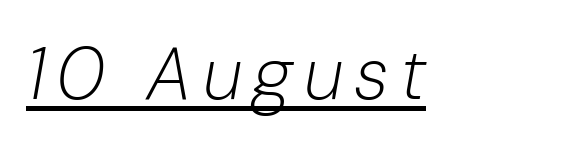
The image shows 73 px light type, italic (leaning right); set underlined; low stroke contrast and a medium x-height.
